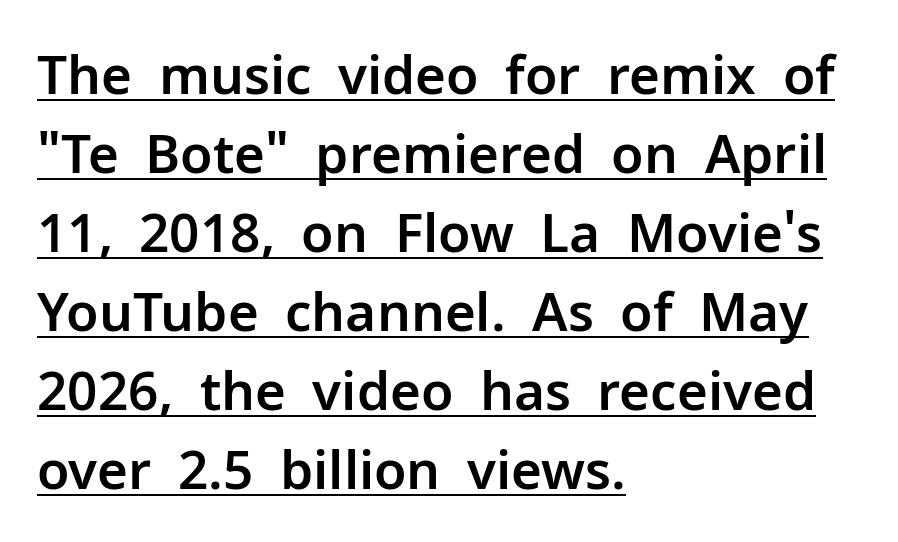
Q: Is the text italic (slanted)? A: No, it is upright.
Q: Is the typeface a serif or a sans-serif typeface? A: Sans-serif.
Q: Is the text underlined? A: Yes.
Q: How is the paragraph aligned? A: Left-aligned.
Q: Is the spacing between letters normal or unusually wide? A: Normal.
Q: Is the spacing between lines tight, normal or loose? A: Normal.
Q: Width (condensed, normal, or wide)? A: Normal.
Q: Stroke contrast? A: Low.
Q: x-height? A: Medium.
Q: Monospaced? A: No.
